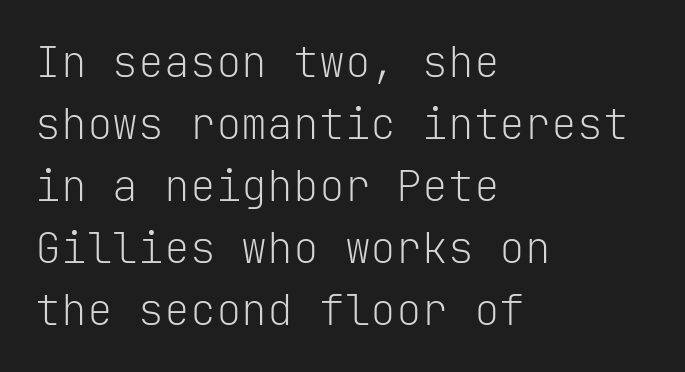
The characters display no serif detailing; their extremities are plain. No heavy texture on the line: the type isn't bold. Style check: upright. Tracking here is standard; glyphs follow each other at the usual distance. The ragged edge is on the right, which tells us the setting is flush left. Think of a typewriter: that constant character pitch is what you see here.
